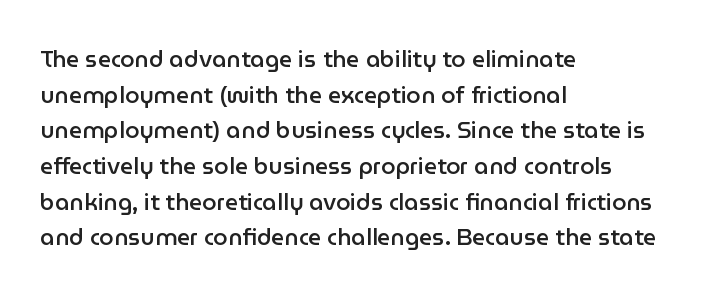
Q: Is the text bold? A: Semi-bold.
Q: Is the text italic (slanted)? A: No, it is upright.
Q: Is the text underlined? A: No.
Q: How is the paragraph aligned? A: Left-aligned.
Q: Is the spacing between letters normal or unusually wide? A: Normal.
Q: Is the spacing between lines tight, normal or loose? A: Normal.
